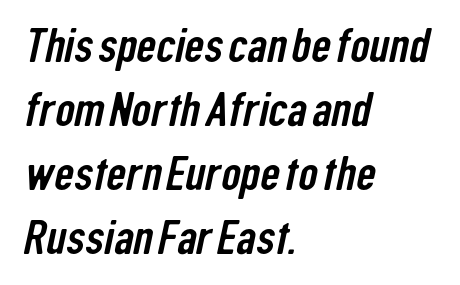
Q: Is the typeface a serif or a sans-serif typeface? A: Sans-serif.
Q: Is the text underlined? A: No.
Q: How is the paragraph aligned? A: Left-aligned.
Q: Is the spacing between letters normal or unusually wide? A: Normal.
Q: Is the spacing between lines tight, normal or loose? A: Normal.
Q: Width (condensed, normal, or wide)? A: Condensed.
Q: Stroke contrast? A: Low.
Q: x-height? A: Medium.
Q: Monospaced? A: No.
